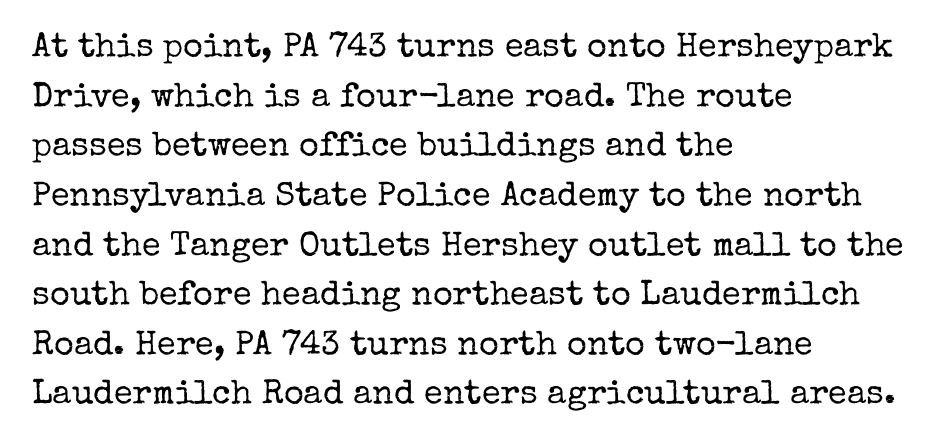
How would I describe the line gaps? Plain and ordinary. Is the block centered? No — it sits flush against the left margin. Bold? No — there's no thickening of the strokes. The gaps between neighbouring characters are ordinary and unremarkable.
